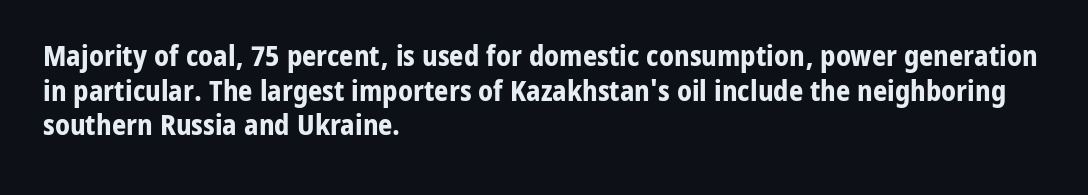
Spacing verdict: proportional, widths tailored to each character. The face used here has the dense, thick strokes of a bold. Posture: upright roman. Type without underlining. Students, note that the glyphs here touch the page at normal intervals. The text was rendered using a sans face with plain stroke endings.
